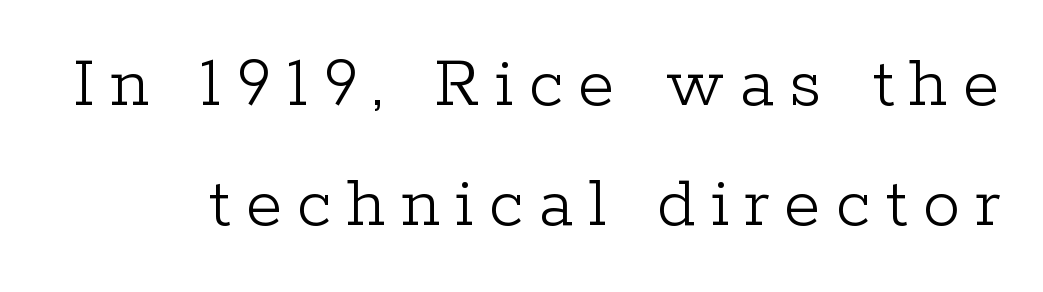
Q: Is the text bold? A: No.
Q: Is the text italic (slanted)? A: No, it is upright.
Q: Is the typeface a serif or a sans-serif typeface? A: Serif.
Q: Is the text underlined? A: No.
Q: Is the spacing between letters normal or unusually wide? A: Unusually wide.
Q: Is the spacing between lines tight, normal or loose? A: Normal.
Q: Width (condensed, normal, or wide)? A: Normal.
Q: Stroke contrast? A: Low.
Q: x-height? A: Medium.
Q: Monospaced? A: No.
